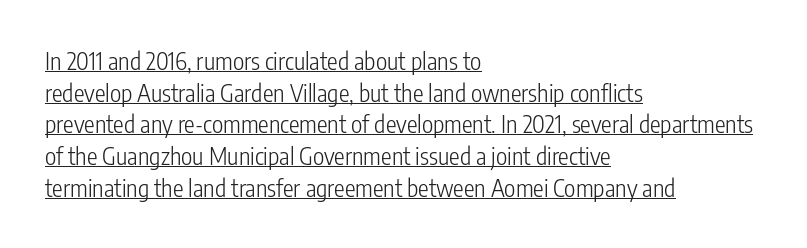
Q: Is the text bold? A: No.
Q: Is the text italic (slanted)? A: No, it is upright.
Q: Is the text underlined? A: Yes.
Q: How is the paragraph aligned? A: Left-aligned.
Q: Is the spacing between letters normal or unusually wide? A: Normal.
Q: Is the spacing between lines tight, normal or loose? A: Normal.
